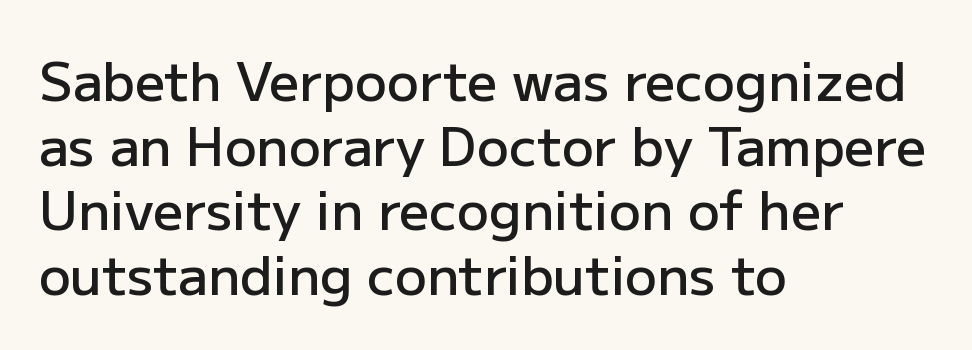
The image shows 53 px semibold sans-serif type, upright; set left-aligned, line spacing 1.22x, normal letter spacing, not underlined; low stroke contrast and a medium x-height.
